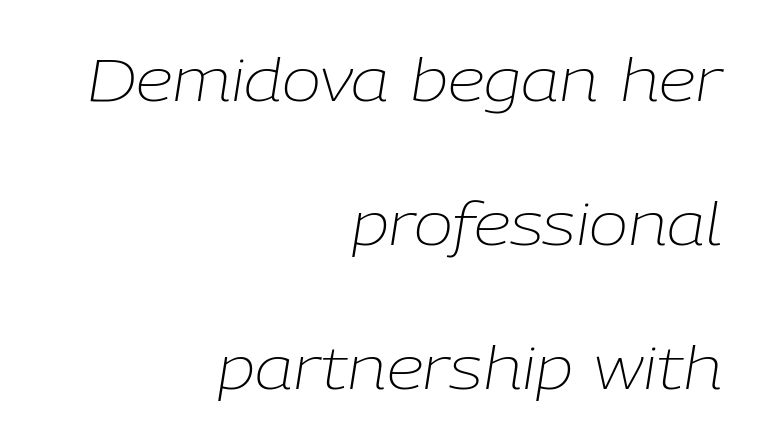
Q: Is the text bold? A: No.
Q: Is the text italic (slanted)? A: Yes, it leans right by about 9 degrees.
Q: Is the text underlined? A: No.
Q: How is the paragraph aligned? A: Right-aligned.
Q: Is the spacing between letters normal or unusually wide? A: Normal.
Q: Is the spacing between lines tight, normal or loose? A: Loose.
Q: Width (condensed, normal, or wide)? A: Normal.
Q: Stroke contrast? A: Low.
Q: x-height? A: Medium.
Q: Monospaced? A: No.
